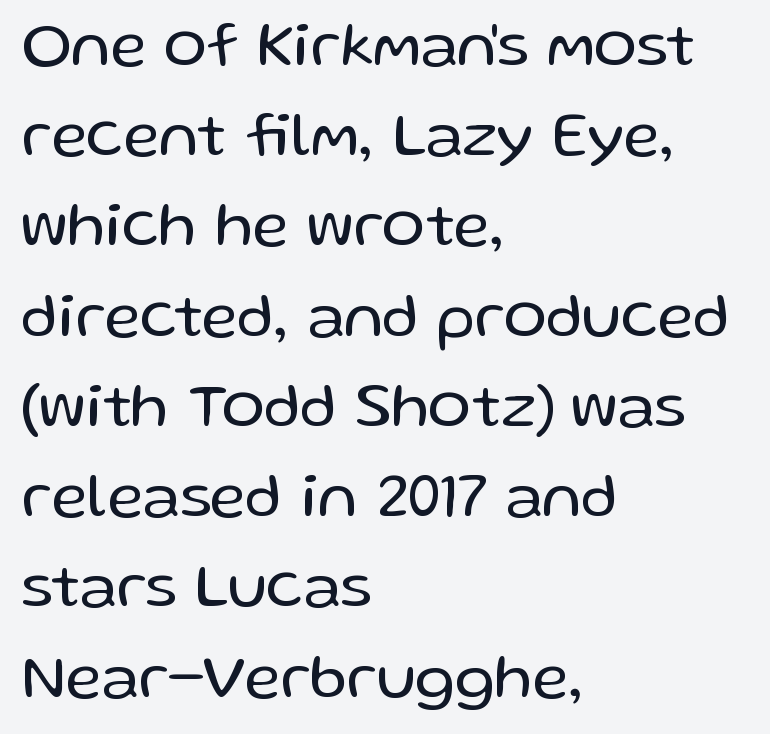
No extra tracking has been applied to these lines. Lines of text with bare space underneath. A sans-serif font was chosen for this passage. Honestly, the row spacing looks completely unremarkable. This rendering uses left alignment, leaving the right contour irregular.
